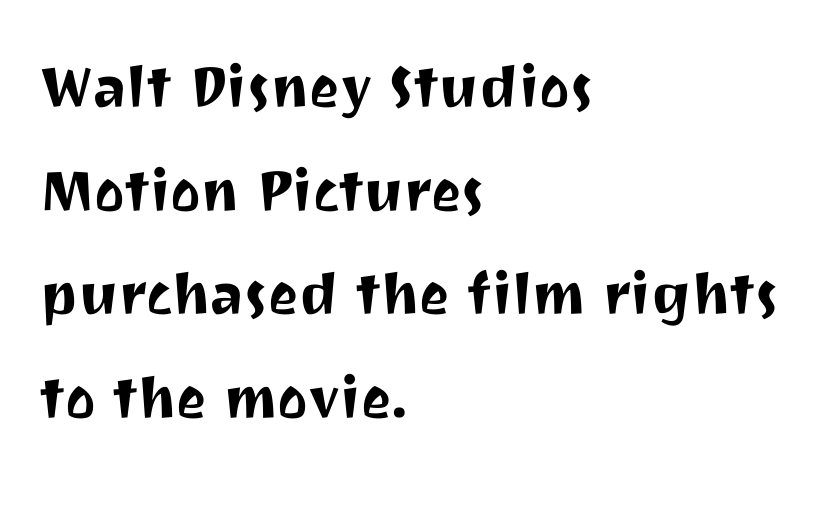
Q: Is the text italic (slanted)? A: No, it is upright.
Q: Is the typeface a serif or a sans-serif typeface? A: Sans-serif.
Q: Is the text underlined? A: No.
Q: How is the paragraph aligned? A: Left-aligned.
Q: Is the spacing between letters normal or unusually wide? A: Normal.
Q: Is the spacing between lines tight, normal or loose? A: Normal.
Q: Width (condensed, normal, or wide)? A: Normal.
Q: Stroke contrast? A: Medium.
Q: x-height? A: Medium.
Q: Monospaced? A: No.
